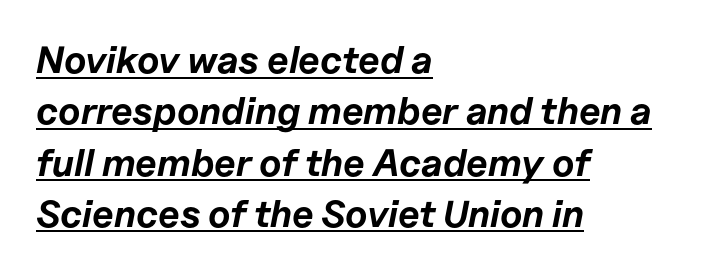
{"italic": "yes", "lean": "right", "slant_degrees": 11, "bold": "yes", "weight": "bold", "width": "normal", "stroke_contrast": "low", "x_height": "medium", "monospaced": "no", "underline": "yes", "align": "left", "line_spacing": "normal", "line_spacing_ratio": 1.35, "letter_spacing": "normal", "letter_spacing_em": 0.0, "glyph_px": 38}
